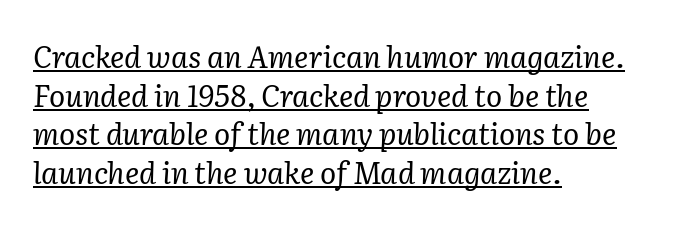
The image shows 30 px regular-weight serif type, italic (leaning right); set left-aligned, normal line spacing (1.29x), normal letter spacing, underlined; low stroke contrast and a medium x-height.
